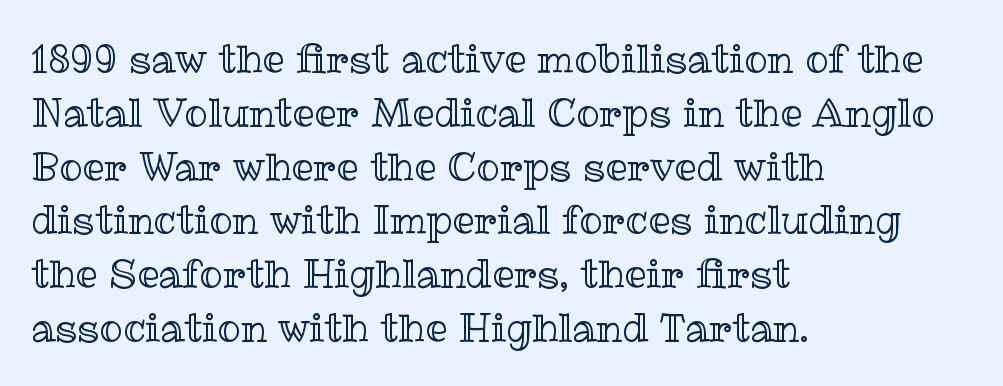
{"italic": "no", "width": "normal", "x_height": "medium", "monospaced": "no", "underline": "no", "align": "left", "line_spacing": "normal", "line_spacing_ratio": 1.38, "letter_spacing": "normal", "letter_spacing_em": 0.0, "glyph_px": 39}
